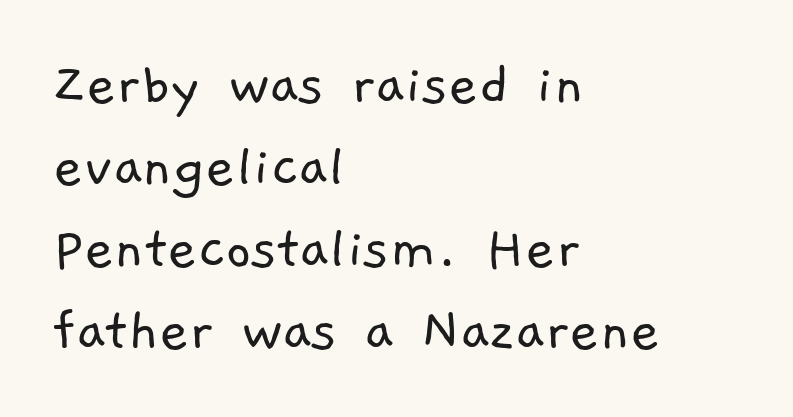
{"serif": "no", "bold": "no", "weight": "light", "width": "normal", "stroke_contrast": "low", "x_height": "medium", "monospaced": "no", "underline": "no", "align": "left", "line_spacing": "normal", "line_spacing_ratio": 1.28, "letter_spacing": "normal", "letter_spacing_em": 0.0, "glyph_px": 64}
